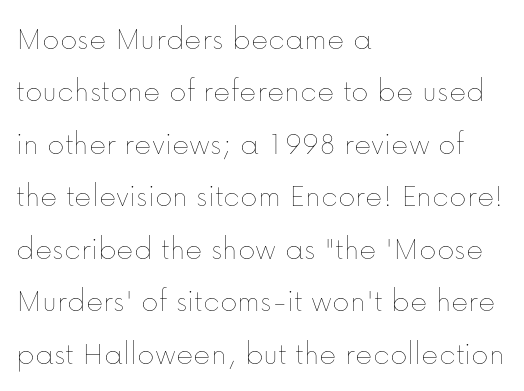
On a weight scale, this lands at 450 or below. Is there much room between lines? A standard amount, neither cramped nor airy. This sample has the flowing, uneven cadence of proportional lettering. Tracking here is standard; glyphs follow each other at the usual distance.
